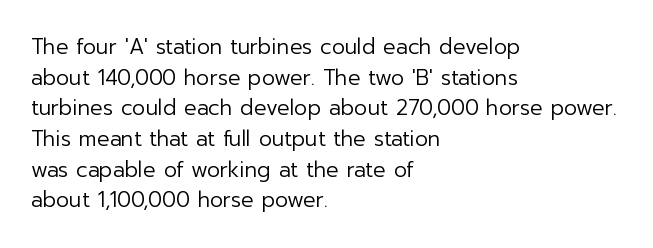
The image shows 21 px text type, upright; set left-aligned, normal line spacing (1.46x), normal letter spacing, not underlined.
